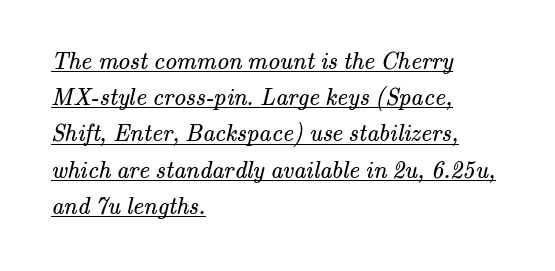
{"bold": "no", "underline": "yes", "align": "left", "line_spacing": "normal", "line_spacing_ratio": 1.51, "letter_spacing": "normal", "letter_spacing_em": 0.0, "glyph_px": 24}
